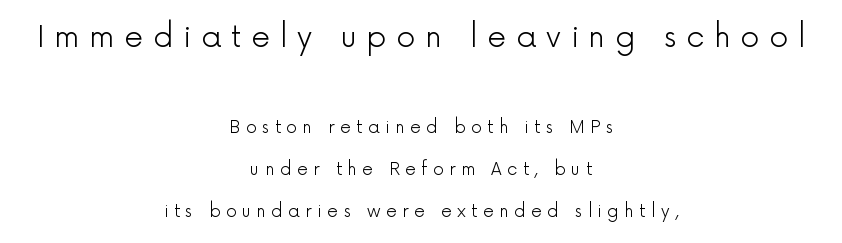
Q: Is the text bold? A: No.
Q: Is the text italic (slanted)? A: No, it is upright.
Q: Is the typeface a serif or a sans-serif typeface? A: Sans-serif.
Q: Is the text underlined? A: No.
Q: How is the paragraph aligned? A: Centered.
Q: Is the spacing between letters normal or unusually wide? A: Unusually wide.
Q: Is the spacing between lines tight, normal or loose? A: Loose.
Q: Which block of text is set in a larger size, the first (top) or the second (bottom)? A: The first (top) one.
Q: Width (condensed, normal, or wide)? A: Normal.
Q: x-height? A: Medium.
Q: Monospaced? A: No.
